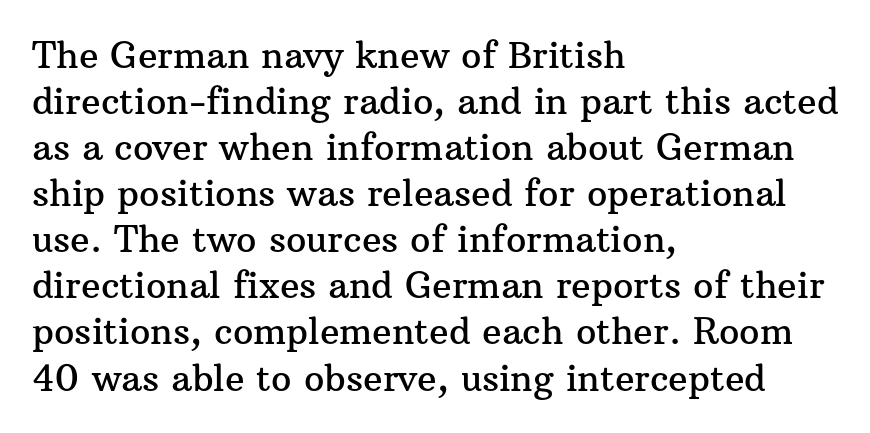
The image shows 36 px serif type, upright; set left-aligned, normal line spacing (1.28x), normal letter spacing, not underlined; medium stroke contrast and a medium x-height.
